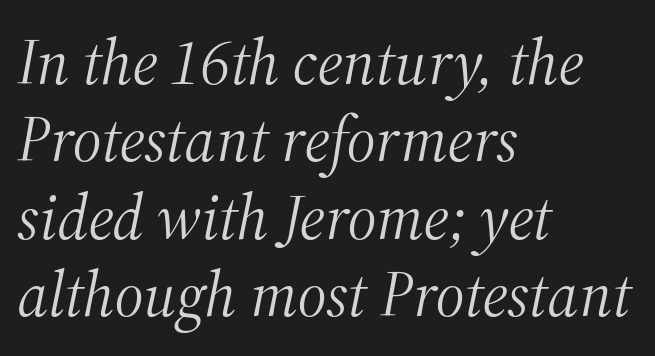
Q: Is the text bold? A: No.
Q: Is the text italic (slanted)? A: Yes, it leans right by about 12 degrees.
Q: Is the typeface a serif or a sans-serif typeface? A: Serif.
Q: Is the text underlined? A: No.
Q: How is the paragraph aligned? A: Left-aligned.
Q: Is the spacing between letters normal or unusually wide? A: Normal.
Q: Width (condensed, normal, or wide)? A: Normal.
Q: Stroke contrast? A: Medium.
Q: x-height? A: Medium.
Q: Monospaced? A: No.
